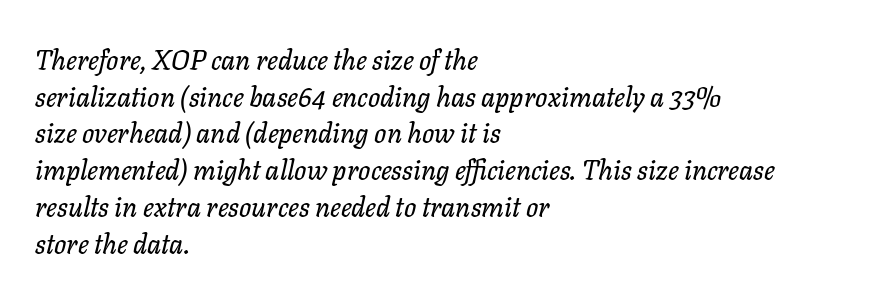
{"italic": "yes", "lean": "right", "slant_degrees": 11, "underline": "no", "align": "left", "line_spacing": "normal", "line_spacing_ratio": 1.36, "letter_spacing": "normal", "letter_spacing_em": 0.0, "glyph_px": 27}
